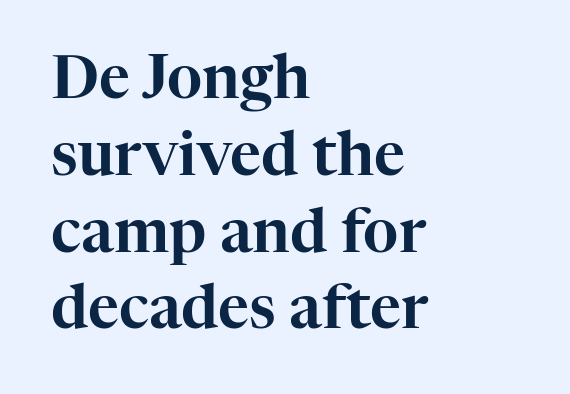
Bare-footed words on every line. Here the designer chose a conventional face with non-uniform glyph widths. The rows are spaced the way most documents space them. These lines are composed in type with serifs. The horizontal fit of the characters is conventional and even.
